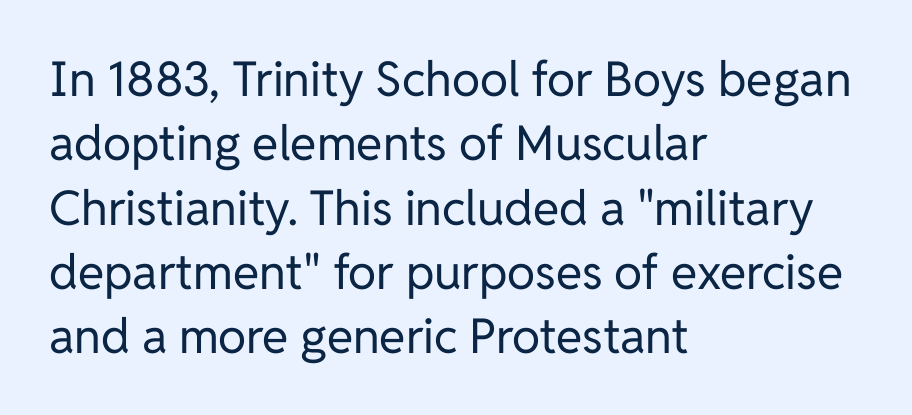
Has an underline been added? It has not. The cut favours lightness, reaching ordinary text weight at its darkest. Each letter keeps its own natural width here, so spacing adapts to shape. Baseline-to-baseline distance is the conventional proportion of letter height. The passage shown has conventional tracking throughout.
